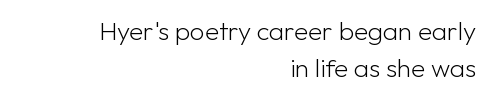
A light-to-regular cut is what we see here. Each word holds together tightly as a unit, with standard inter-letter gaps. Line spacing here is normal. Compared with a flush-left layout, this one pins lines to the opposite, right side. Notice how the stems are strictly vertical — no italics here.
